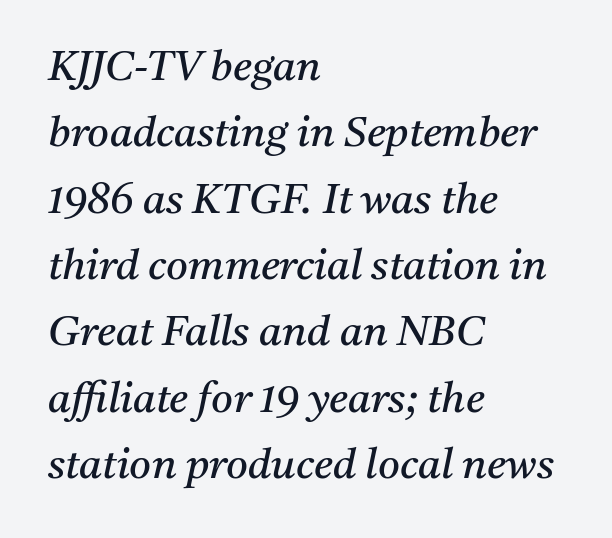
The image shows 42 px regular-weight serif type, italic (leaning right); set left-aligned, normal line spacing (1.58x), normal letter spacing, not underlined; medium stroke contrast and a medium x-height.
